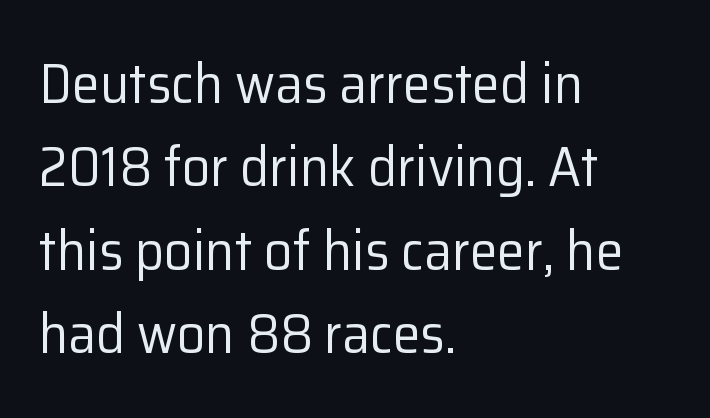
Q: Is the text bold? A: No.
Q: Is the text italic (slanted)? A: No, it is upright.
Q: Is the typeface a serif or a sans-serif typeface? A: Sans-serif.
Q: Is the text underlined? A: No.
Q: How is the paragraph aligned? A: Left-aligned.
Q: Is the spacing between letters normal or unusually wide? A: Normal.
Q: Is the spacing between lines tight, normal or loose? A: Normal.
Q: Width (condensed, normal, or wide)? A: Normal.
Q: Stroke contrast? A: Low.
Q: x-height? A: Medium.
Q: Monospaced? A: No.
